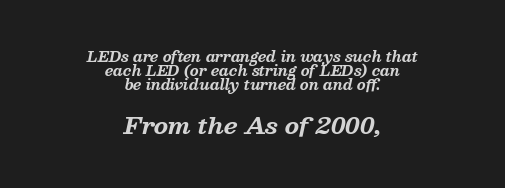
Here the second block reads like a headline and the first like body copy. Check under the words: just untouched page. A dark, heavy texture on the line: the type is bold. The glyphs look as if they've been sheared to an angle.
